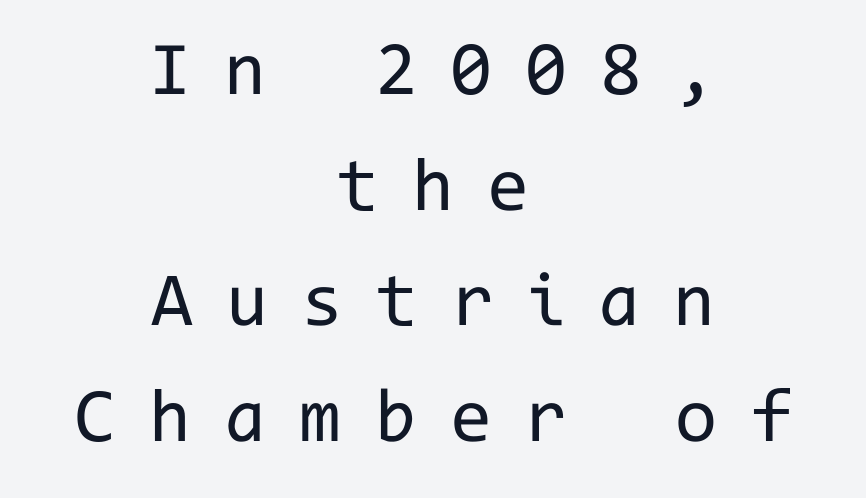
{"serif": "no", "italic": "no", "bold": "no", "weight": "regular", "width": "normal", "stroke_contrast": "low", "x_height": "medium", "monospaced": "yes", "underline": "no", "align": "center", "line_spacing": "normal", "line_spacing_ratio": 1.52, "letter_spacing": "wide", "letter_spacing_em": 0.44, "glyph_px": 76}
